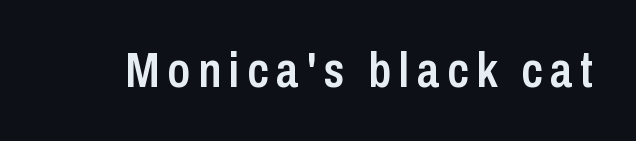
{"serif": "no", "italic": "no", "bold": "semi", "weight": "semibold", "width": "condensed", "stroke_contrast": "low", "x_height": "medium", "monospaced": "no", "underline": "no", "glyph_px": 49}
